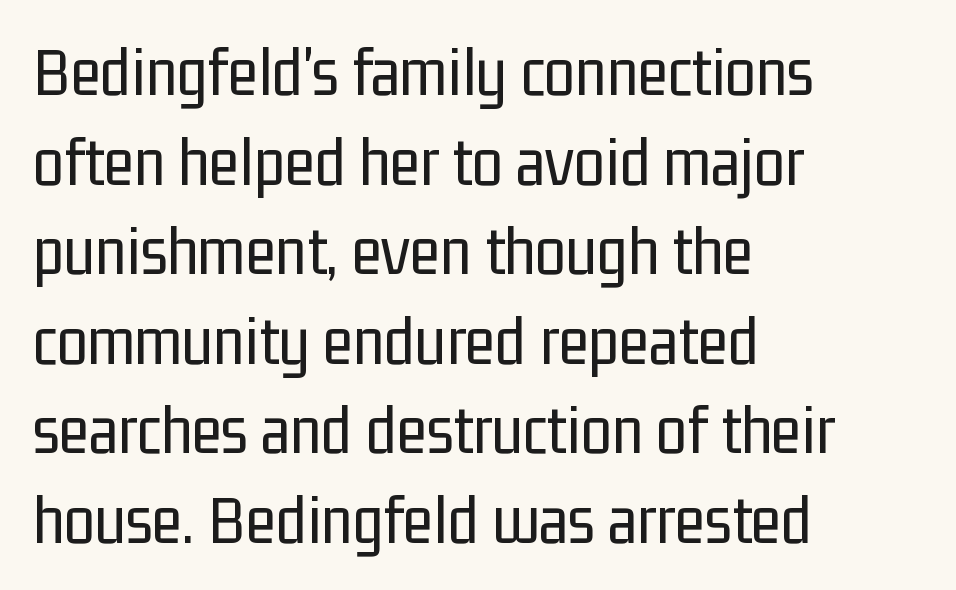
Q: Is the text bold? A: No.
Q: Is the text italic (slanted)? A: No, it is upright.
Q: Is the typeface a serif or a sans-serif typeface? A: Sans-serif.
Q: Is the text underlined? A: No.
Q: How is the paragraph aligned? A: Left-aligned.
Q: Is the spacing between letters normal or unusually wide? A: Normal.
Q: Is the spacing between lines tight, normal or loose? A: Normal.
Q: Width (condensed, normal, or wide)? A: Condensed.
Q: Stroke contrast? A: Low.
Q: x-height? A: Medium.
Q: Monospaced? A: No.
